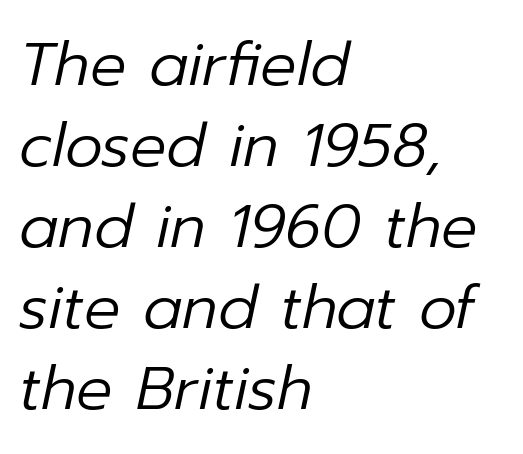
Casual observation: everything's shoved over to the left. In terms of letterspacing, this is plain default setting. If you measured baseline to baseline, you'd find a middling distance. Here the designer chose a conventional face with non-uniform glyph widths.
